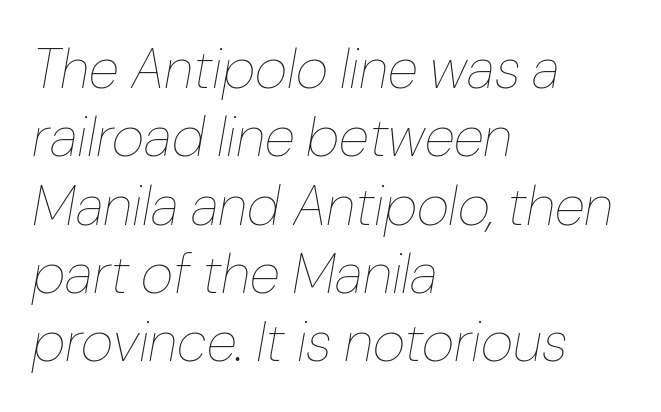
{"italic": "yes", "lean": "right", "slant_degrees": 10, "bold": "no", "weight": "thin", "width": "normal", "stroke_contrast": "low", "x_height": "medium", "monospaced": "no", "underline": "no", "align": "left", "line_spacing_ratio": 1.22, "letter_spacing": "normal", "letter_spacing_em": 0.0, "glyph_px": 56}
